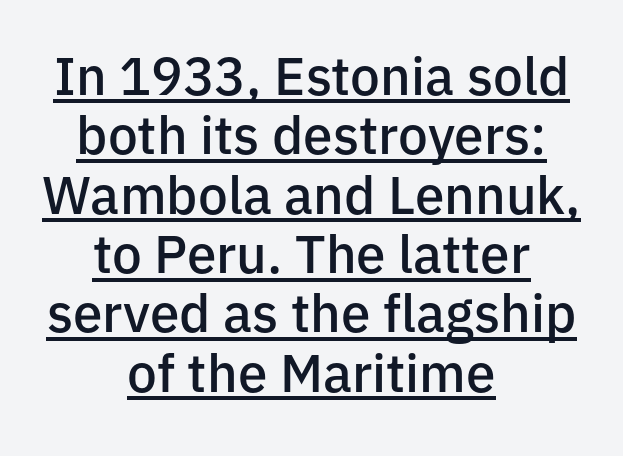
Q: Is the text bold? A: Semi-bold.
Q: Is the text italic (slanted)? A: No, it is upright.
Q: Is the typeface a serif or a sans-serif typeface? A: Sans-serif.
Q: Is the text underlined? A: Yes.
Q: How is the paragraph aligned? A: Centered.
Q: Is the spacing between letters normal or unusually wide? A: Normal.
Q: Is the spacing between lines tight, normal or loose? A: Tight.
Q: Width (condensed, normal, or wide)? A: Normal.
Q: Stroke contrast? A: Low.
Q: x-height? A: Medium.
Q: Monospaced? A: No.
